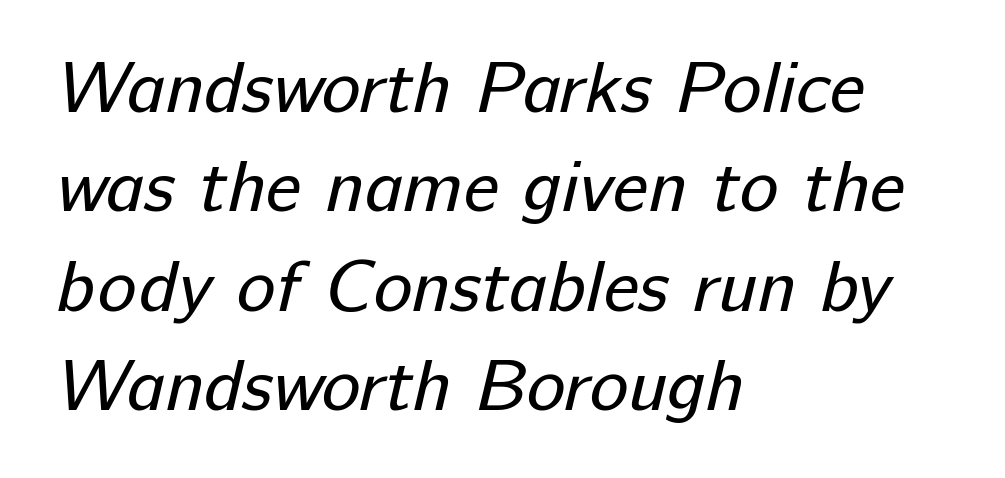
The image shows 73 px regular-weight sans-serif type; set left-aligned, normal line spacing (1.36x), normal letter spacing, not underlined; low stroke contrast and a medium x-height.
